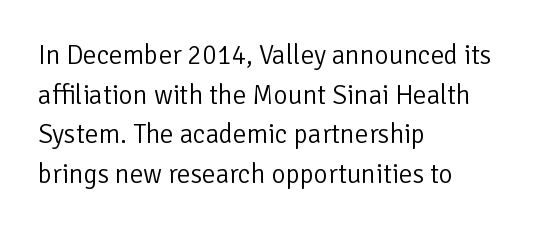
Notice how descenders clear the ascenders below comfortably — that's standard leading. Inter-character spacing is left at the font's built-in metrics. Bare-footed words on every line. The strokes are not fattened; the text isn't bold. A student would call this left alignment; a typographer would say flush left, rag right.
